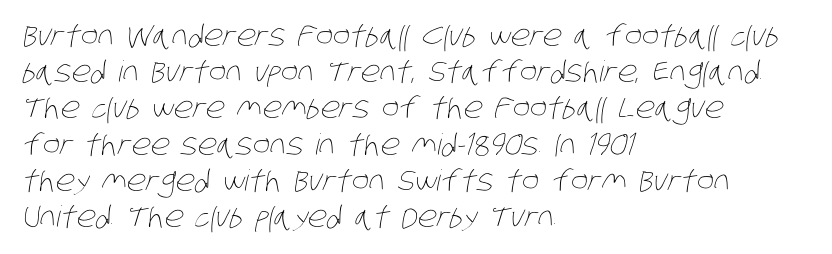
Q: Is the text bold? A: No.
Q: Is the text underlined? A: No.
Q: How is the paragraph aligned? A: Left-aligned.
Q: Is the spacing between letters normal or unusually wide? A: Normal.
Q: Is the spacing between lines tight, normal or loose? A: Normal.
Q: Width (condensed, normal, or wide)? A: Condensed.
Q: Stroke contrast? A: Low.
Q: x-height? A: Large.
Q: Monospaced? A: No.
